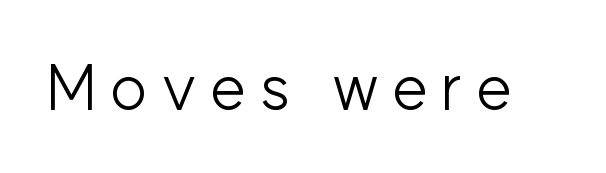
{"serif": "no", "italic": "no", "bold": "no", "weight": "light", "width": "normal", "stroke_contrast": "low", "x_height": "medium", "monospaced": "no", "underline": "no", "letter_spacing": "wide", "letter_spacing_em": 0.2, "glyph_px": 64}
